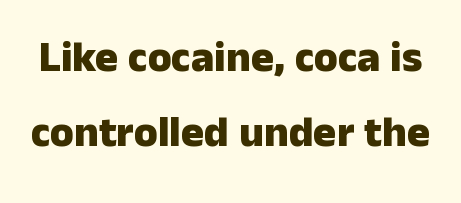
The image shows 43 px heavy sans-serif type, upright; set line spacing 1.75x, normal letter spacing, not underlined; low stroke contrast and a medium x-height.
